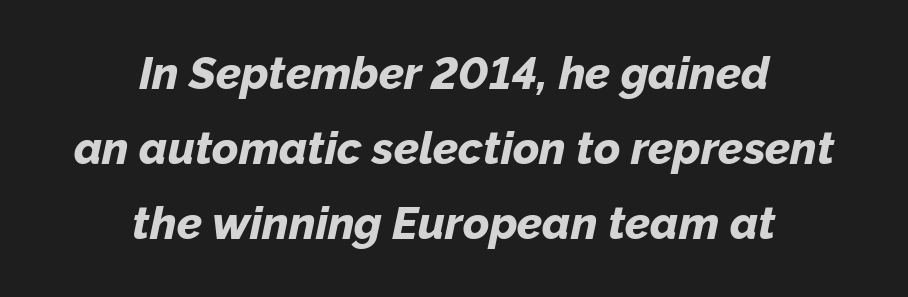
Q: Is the text bold? A: Yes.
Q: Is the text italic (slanted)? A: Yes, it leans right by about 12 degrees.
Q: Is the text underlined? A: No.
Q: How is the paragraph aligned? A: Centered.
Q: Is the spacing between letters normal or unusually wide? A: Normal.
Q: Is the spacing between lines tight, normal or loose? A: Normal.
Q: Width (condensed, normal, or wide)? A: Normal.
Q: Stroke contrast? A: Low.
Q: x-height? A: Medium.
Q: Monospaced? A: No.
